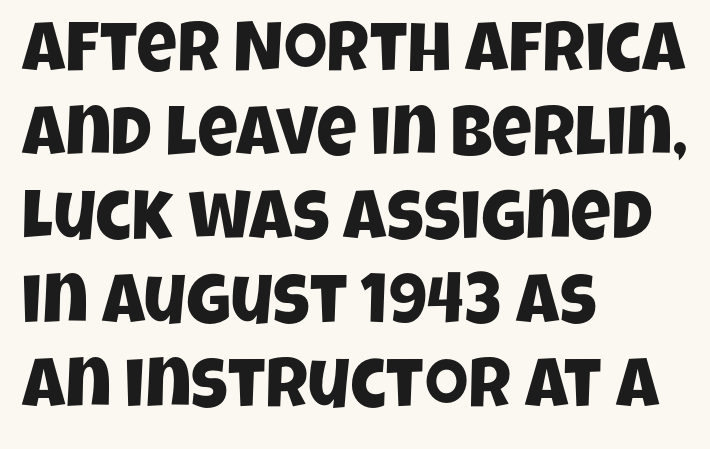
The image shows 70 px condensed sans-serif type; set left-aligned, line spacing 1.2x, normal letter spacing, not underlined; low stroke contrast and a large x-height.
